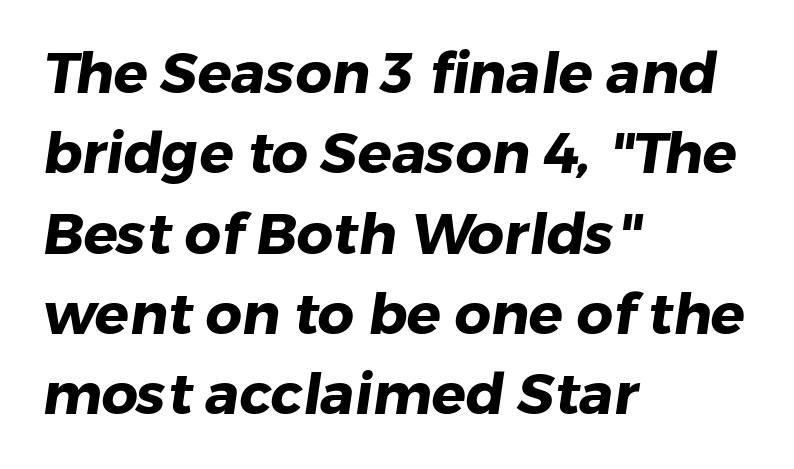
Q: Is the text bold? A: Yes.
Q: Is the typeface a serif or a sans-serif typeface? A: Sans-serif.
Q: Is the text underlined? A: No.
Q: How is the paragraph aligned? A: Left-aligned.
Q: Is the spacing between letters normal or unusually wide? A: Normal.
Q: Is the spacing between lines tight, normal or loose? A: Normal.
Q: Width (condensed, normal, or wide)? A: Normal.
Q: Stroke contrast? A: Low.
Q: x-height? A: Medium.
Q: Monospaced? A: No.
